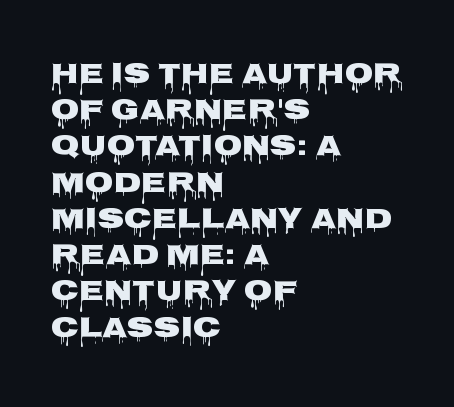
The image shows 29 px wide sans-serif type, upright; set left-aligned, normal line spacing (1.25x), normal letter spacing, not underlined; low stroke contrast and a large x-height.
